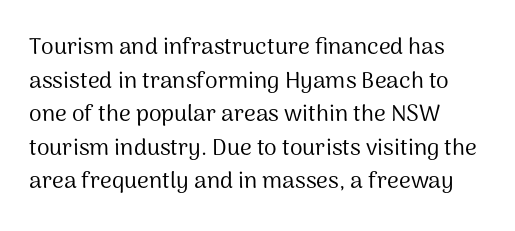
The image shows 23 px text type, upright; set left-aligned, normal line spacing (1.46x), normal letter spacing, not underlined.
